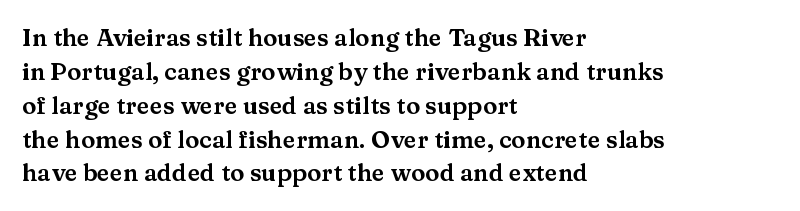
{"italic": "no", "underline": "no", "align": "left", "line_spacing": "normal", "line_spacing_ratio": 1.41, "letter_spacing": "normal", "letter_spacing_em": 0.0, "glyph_px": 24}
